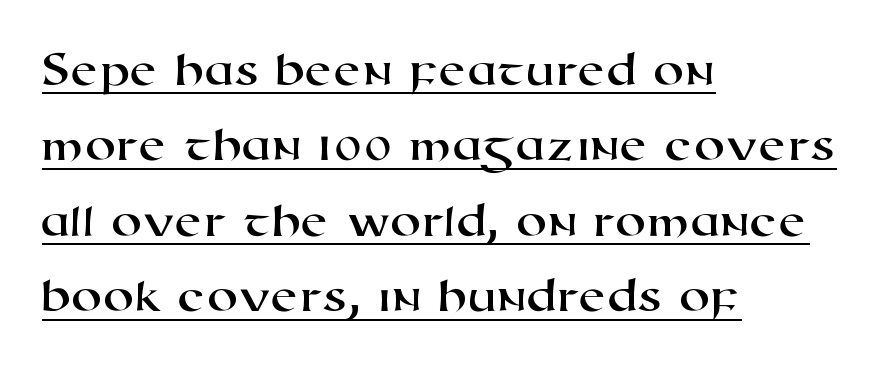
Q: Is the typeface a serif or a sans-serif typeface? A: Sans-serif.
Q: Is the text underlined? A: Yes.
Q: How is the paragraph aligned? A: Left-aligned.
Q: Is the spacing between letters normal or unusually wide? A: Normal.
Q: Is the spacing between lines tight, normal or loose? A: Normal.
Q: Width (condensed, normal, or wide)? A: Wide.
Q: Stroke contrast? A: High.
Q: x-height? A: Medium.
Q: Monospaced? A: No.
